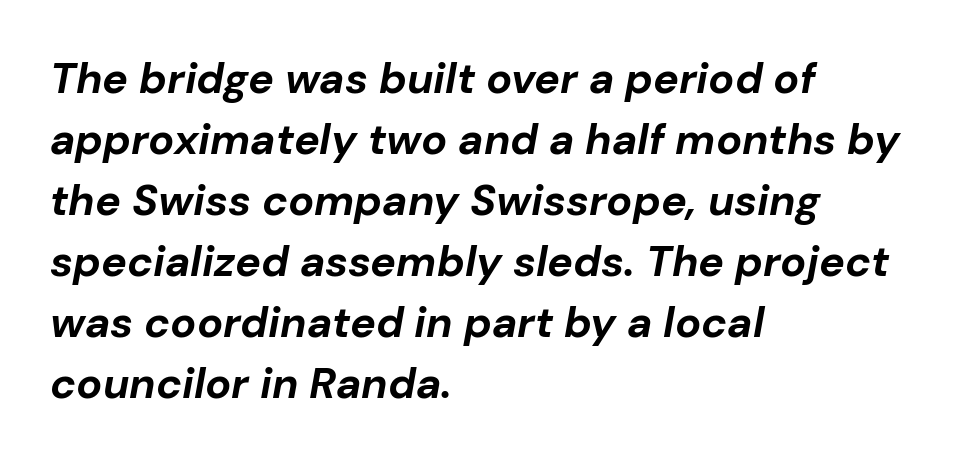
Q: Is the text bold? A: Yes.
Q: Is the text italic (slanted)? A: Yes, it leans right by about 10 degrees.
Q: Is the text underlined? A: No.
Q: How is the paragraph aligned? A: Left-aligned.
Q: Is the spacing between letters normal or unusually wide? A: Normal.
Q: Is the spacing between lines tight, normal or loose? A: Normal.
Q: Width (condensed, normal, or wide)? A: Normal.
Q: Stroke contrast? A: Low.
Q: x-height? A: Medium.
Q: Monospaced? A: No.
